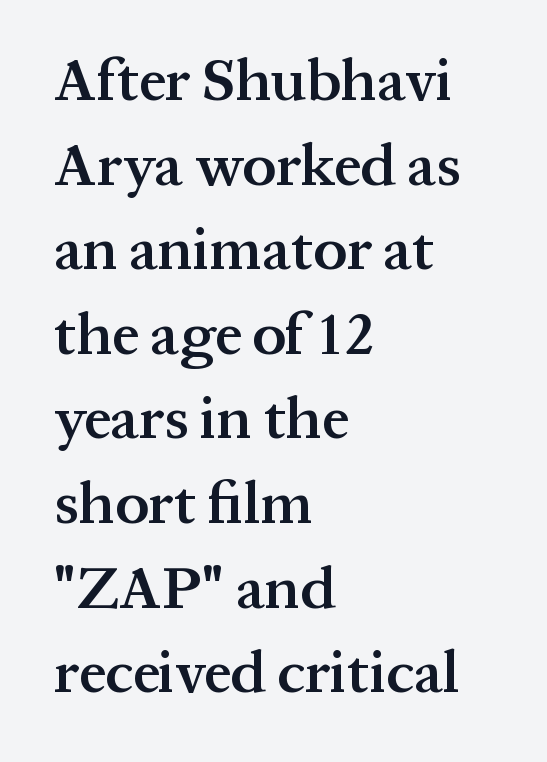
A student would call this left alignment; a typographer would say flush left, rag right. Typesetter's note: demi weight, one step under bold. Does the leading feel generous? No, just average. Rule under the text: the space is simply empty. Italic: no, the glyphs are upright roman.
